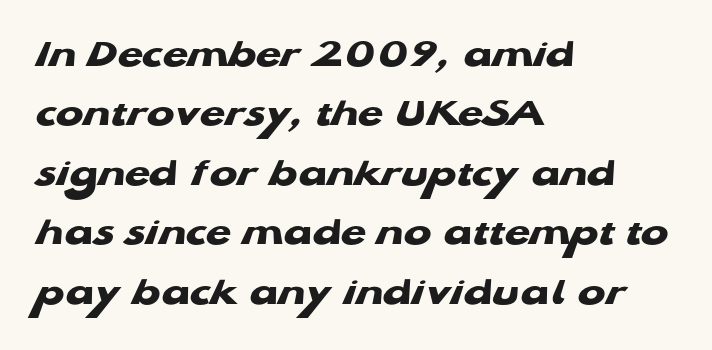
The passage shown has conventional tracking throughout. Alignment: flush left. The words here are not underlined. Compared with an ordinary text face, these strokes are far heavier — a full bold. Is this a sans? Yes — the strokes have no serifs.
